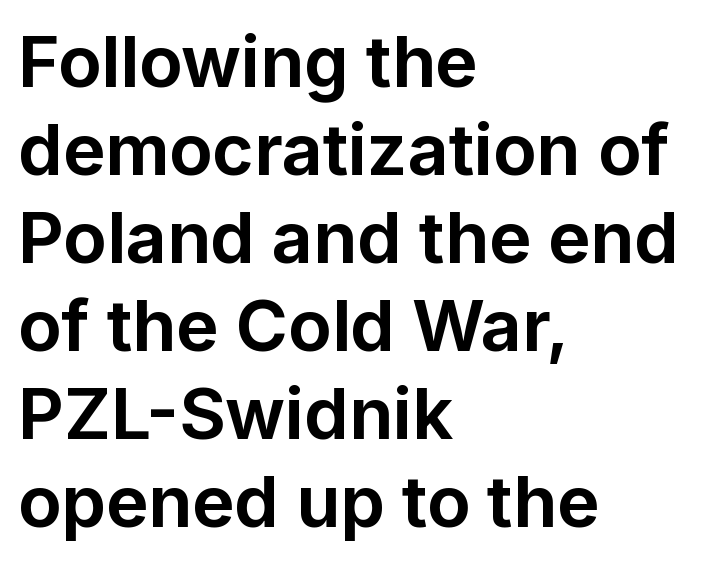
{"serif": "no", "italic": "no", "bold": "yes", "weight": "bold", "width": "normal", "stroke_contrast": "low", "x_height": "medium", "monospaced": "no", "underline": "no", "align": "left", "line_spacing_ratio": 1.24, "letter_spacing": "normal", "letter_spacing_em": 0.0, "glyph_px": 71}
